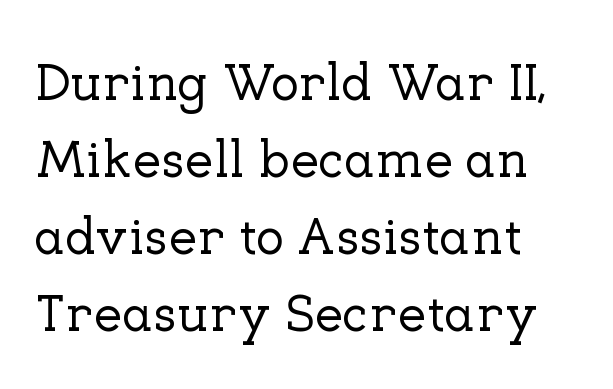
The image shows 52 px serif type, upright; set left-aligned, normal line spacing (1.48x), normal letter spacing, not underlined; low stroke contrast and a medium x-height.
